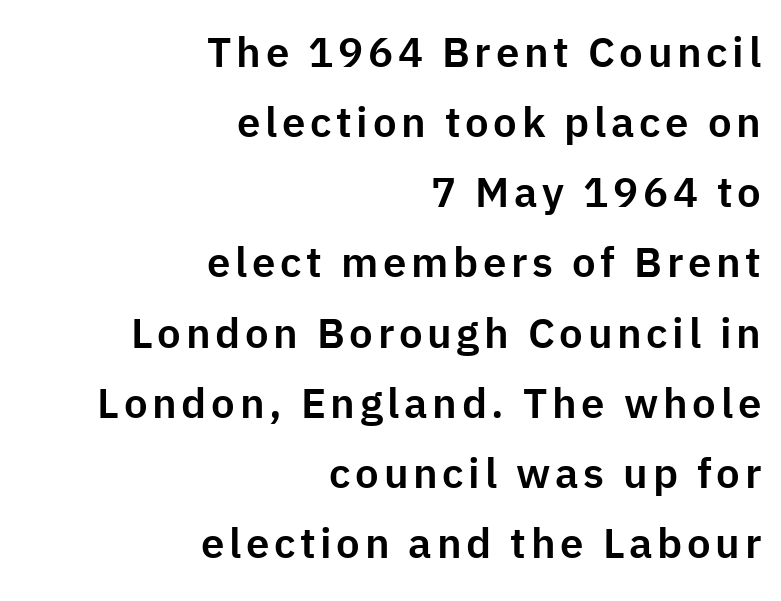
Q: Is the text italic (slanted)? A: No, it is upright.
Q: Is the typeface a serif or a sans-serif typeface? A: Sans-serif.
Q: Is the text underlined? A: No.
Q: How is the paragraph aligned? A: Right-aligned.
Q: Is the spacing between lines tight, normal or loose? A: Normal.
Q: Width (condensed, normal, or wide)? A: Normal.
Q: Stroke contrast? A: Low.
Q: x-height? A: Medium.
Q: Monospaced? A: No.
